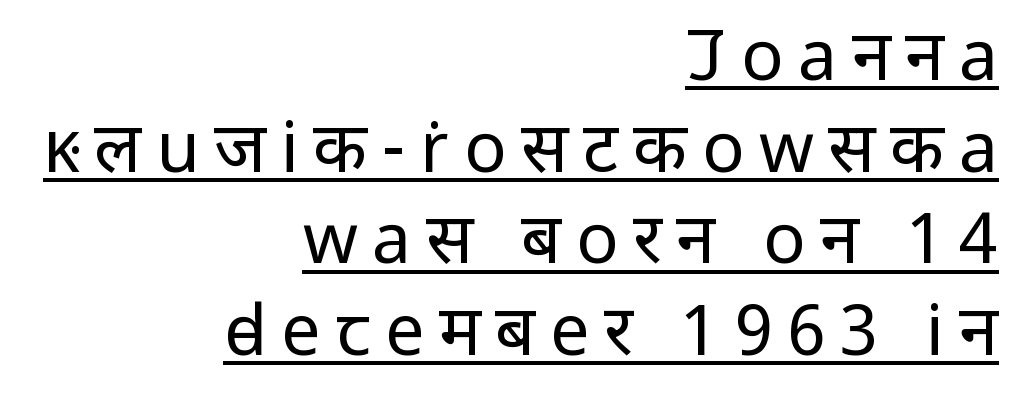
The paragraph shown leans on its right margin. Spacing verdict: proportional, widths tailored to each character. Stem width sits at or under what a default text font uses. In terms of letterspacing, this is a distinctly airy, spread setting. One glance says typical: line gaps are just what's usual.
